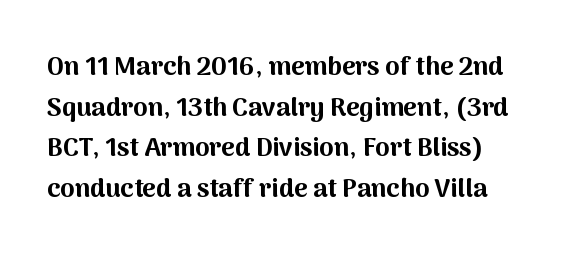
Q: Is the text bold? A: Yes.
Q: Is the text italic (slanted)? A: No, it is upright.
Q: Is the text underlined? A: No.
Q: How is the paragraph aligned? A: Left-aligned.
Q: Is the spacing between letters normal or unusually wide? A: Normal.
Q: Is the spacing between lines tight, normal or loose? A: Normal.
